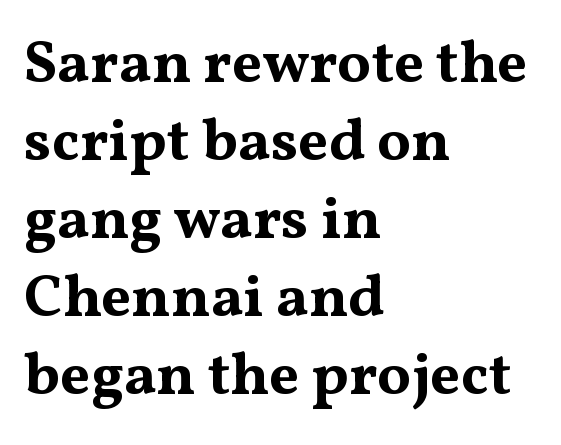
Q: Is the text bold? A: Yes.
Q: Is the text italic (slanted)? A: No, it is upright.
Q: Is the typeface a serif or a sans-serif typeface? A: Serif.
Q: Is the text underlined? A: No.
Q: How is the paragraph aligned? A: Left-aligned.
Q: Is the spacing between letters normal or unusually wide? A: Normal.
Q: Is the spacing between lines tight, normal or loose? A: Normal.
Q: Width (condensed, normal, or wide)? A: Wide.
Q: Stroke contrast? A: Medium.
Q: x-height? A: Medium.
Q: Monospaced? A: No.
